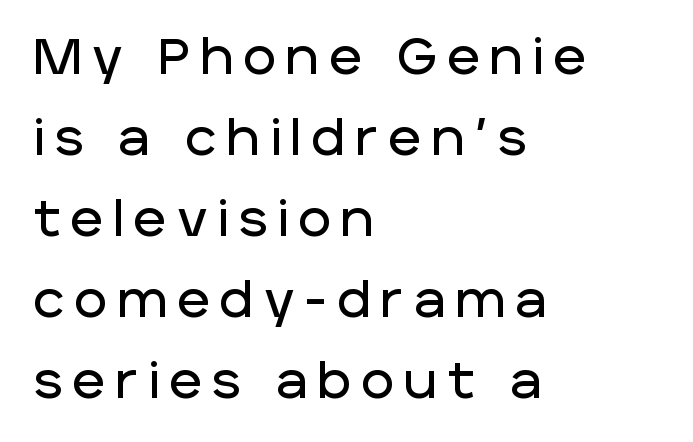
Q: Is the text italic (slanted)? A: No, it is upright.
Q: Is the typeface a serif or a sans-serif typeface? A: Sans-serif.
Q: Is the text underlined? A: No.
Q: How is the paragraph aligned? A: Left-aligned.
Q: Is the spacing between letters normal or unusually wide? A: Unusually wide.
Q: Is the spacing between lines tight, normal or loose? A: Normal.
Q: Width (condensed, normal, or wide)? A: Normal.
Q: Stroke contrast? A: Low.
Q: x-height? A: Large.
Q: Monospaced? A: No.
